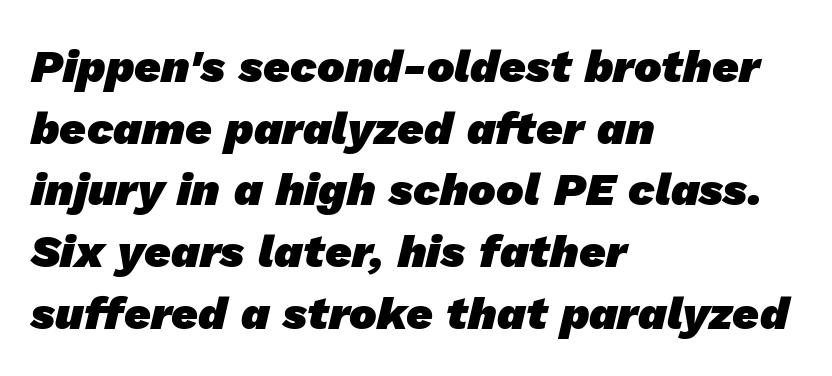
The image shows 46 px heavy sans-serif type; set left-aligned, normal line spacing (1.34x), normal letter spacing, not underlined; low stroke contrast and a medium x-height.
